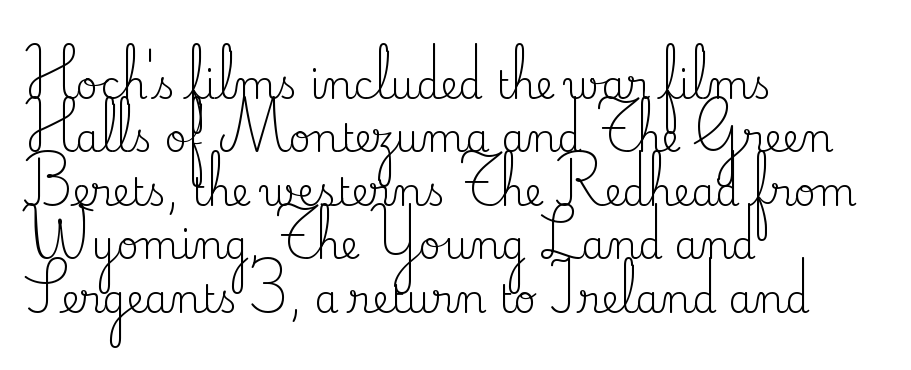
Think of a printed novel: that variable character pitch is what you see here. Is the stroke heavy? The answer is a plain regular-or-lighter. Honestly, there is no underline to notice here at all. A roman cut, with each character standing at attention. Each letter's strokes conclude with small projecting serifs. The passage is arranged the way most books set body copy — flush left.
